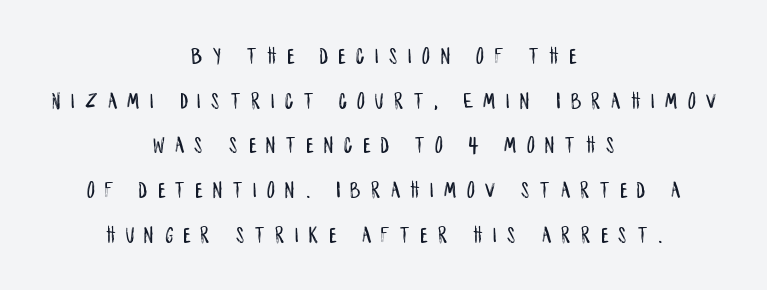
{"italic": "no", "underline": "no", "align": "center", "line_spacing_ratio": 1.86, "letter_spacing": "wide", "letter_spacing_em": 0.44, "glyph_px": 24}
